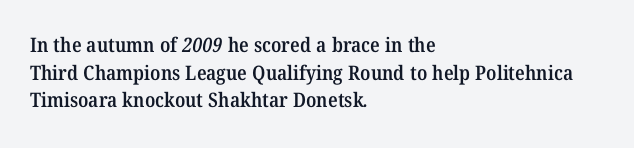
The line texture is even and compact thanks to regular tracking. The designer left line spacing at the default. Visually the block forms a straight wall on the left and a jagged coastline on the right. On the weight axis this lands at semibold, roughly 600.
